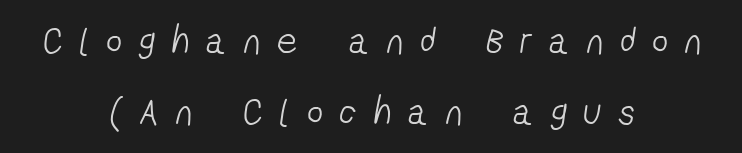
The image shows 39 px light, condensed sans-serif type; set centered, line spacing 1.81x, unusually wide letter spacing (+0.45 em), not underlined; low stroke contrast and a medium x-height.
